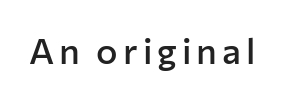
{"serif": "no", "italic": "no", "bold": "semi", "weight": "semibold", "width": "normal", "stroke_contrast": "low", "x_height": "medium", "monospaced": "no", "underline": "no", "glyph_px": 36}
